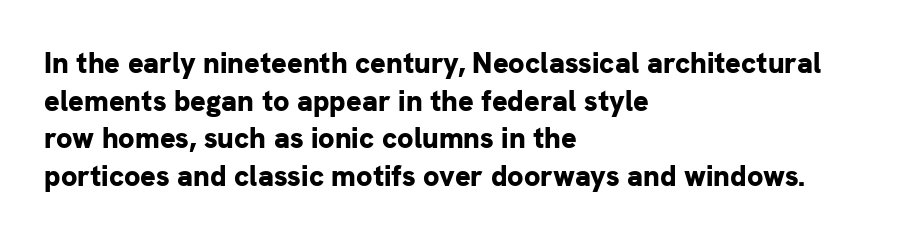
{"serif": "no", "italic": "no", "bold": "yes", "weight": "bold", "width": "normal", "stroke_contrast": "low", "x_height": "medium", "monospaced": "no", "underline": "no", "align": "left", "line_spacing": "normal", "line_spacing_ratio": 1.3, "letter_spacing": "normal", "letter_spacing_em": 0.0, "glyph_px": 29}
